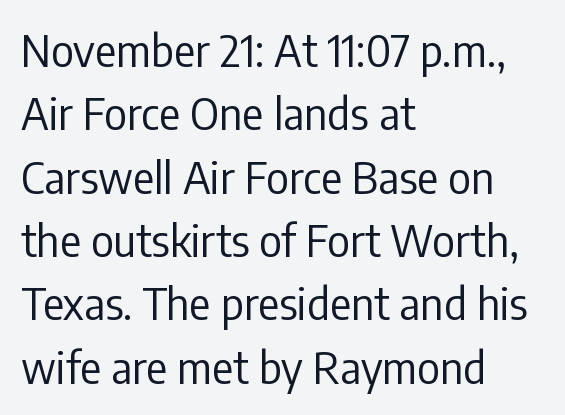
The image shows 44 px regular-weight, condensed sans-serif type, upright; set left-aligned, normal line spacing (1.44x), normal letter spacing, not underlined; low stroke contrast and a medium x-height.
